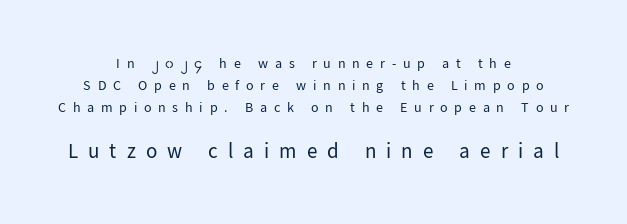
The image shows 21 px text type, upright; set centered, normal line spacing (1.57x), unusually wide letter spacing (+0.48 em), not underlined; the second (bottom) block is 1.5x larger.
